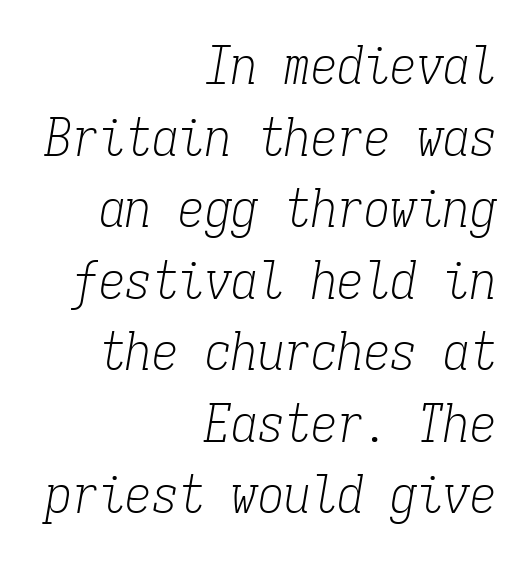
Q: Is the text bold? A: No.
Q: Is the text italic (slanted)? A: Yes, it leans right by about 9 degrees.
Q: Is the typeface a serif or a sans-serif typeface? A: Serif.
Q: Is the text underlined? A: No.
Q: How is the paragraph aligned? A: Right-aligned.
Q: Is the spacing between letters normal or unusually wide? A: Normal.
Q: Is the spacing between lines tight, normal or loose? A: Normal.
Q: Width (condensed, normal, or wide)? A: Condensed.
Q: Stroke contrast? A: Low.
Q: x-height? A: Medium.
Q: Monospaced? A: Yes.
